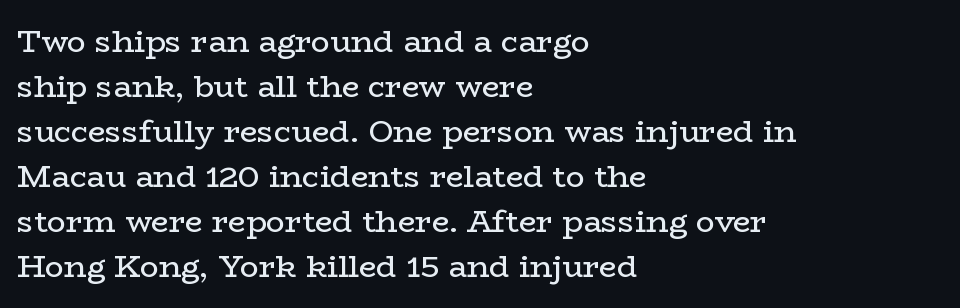
The typeface has the unassuming heft of standard copy or less. Every character sits straight up, as roman type does. The letterforms sit shoulder to shoulder at normal distance. The lines in this sample share a left origin and differ only in where they stop.
